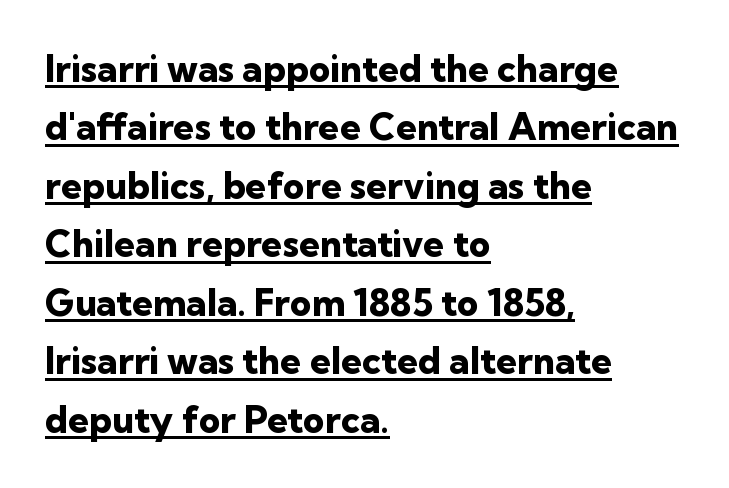
Q: Is the text bold? A: Yes.
Q: Is the text italic (slanted)? A: No, it is upright.
Q: Is the typeface a serif or a sans-serif typeface? A: Sans-serif.
Q: Is the text underlined? A: Yes.
Q: How is the paragraph aligned? A: Left-aligned.
Q: Is the spacing between letters normal or unusually wide? A: Normal.
Q: Is the spacing between lines tight, normal or loose? A: Normal.
Q: Width (condensed, normal, or wide)? A: Normal.
Q: Stroke contrast? A: Low.
Q: x-height? A: Medium.
Q: Monospaced? A: No.
